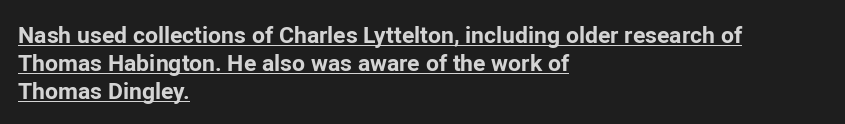
Glance below the letters and you will spot a drawn line. The specimen reads as upright at a glance. The passage is arranged the way most books set body copy — flush left. Does extra space separate the letters? No, they use regular spacing. Emphasis by weight is at full strength: bold.
